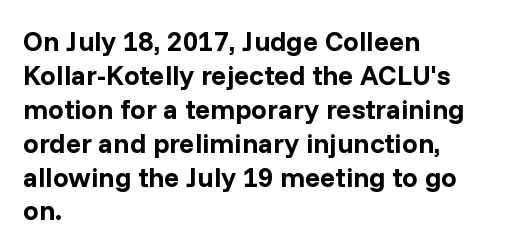
{"serif": "no", "italic": "no", "bold": "yes", "weight": "bold", "width": "normal", "stroke_contrast": "low", "x_height": "medium", "monospaced": "no", "underline": "no", "align": "left", "line_spacing_ratio": 1.21, "letter_spacing": "normal", "letter_spacing_em": 0.0, "glyph_px": 28}
